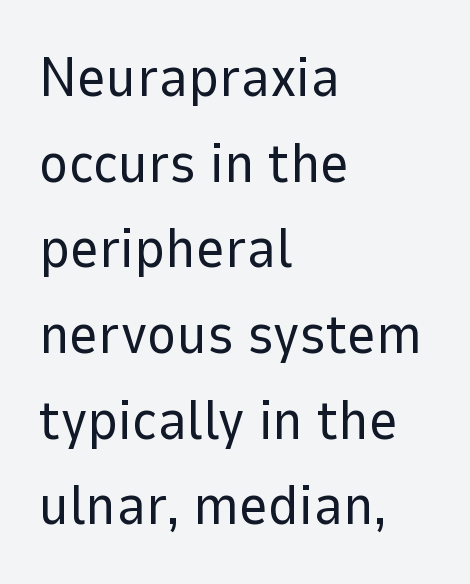
{"serif": "no", "italic": "no", "bold": "no", "weight": "regular", "width": "normal", "stroke_contrast": "low", "x_height": "medium", "monospaced": "no", "underline": "no", "align": "left", "line_spacing": "normal", "line_spacing_ratio": 1.53, "letter_spacing": "normal", "letter_spacing_em": 0.0, "glyph_px": 56}
